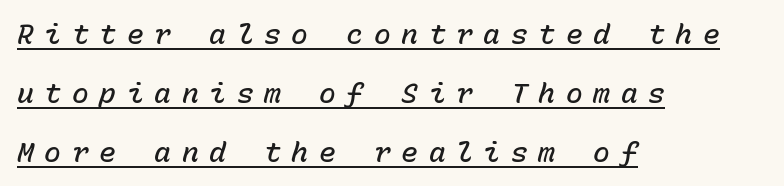
{"italic": "yes", "lean": "right", "slant_degrees": 15, "bold": "semi", "weight": "semibold", "width": "normal", "stroke_contrast": "low", "x_height": "medium", "monospaced": "yes", "underline": "yes", "align": "left", "line_spacing": "loose", "line_spacing_ratio": 2.1, "letter_spacing": "wide", "letter_spacing_em": 0.38, "glyph_px": 28}
